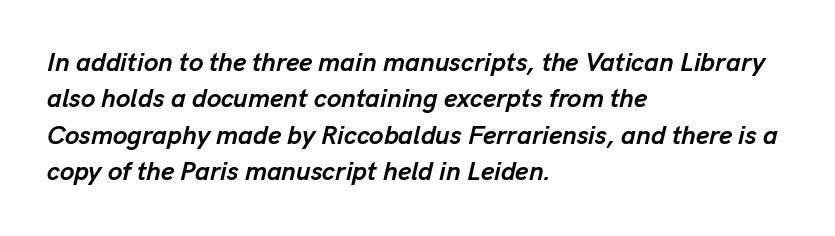
Q: Is the text bold? A: Yes.
Q: Is the text italic (slanted)? A: Yes, it leans right by about 13 degrees.
Q: Is the text underlined? A: No.
Q: How is the paragraph aligned? A: Left-aligned.
Q: Is the spacing between letters normal or unusually wide? A: Normal.
Q: Is the spacing between lines tight, normal or loose? A: Normal.
